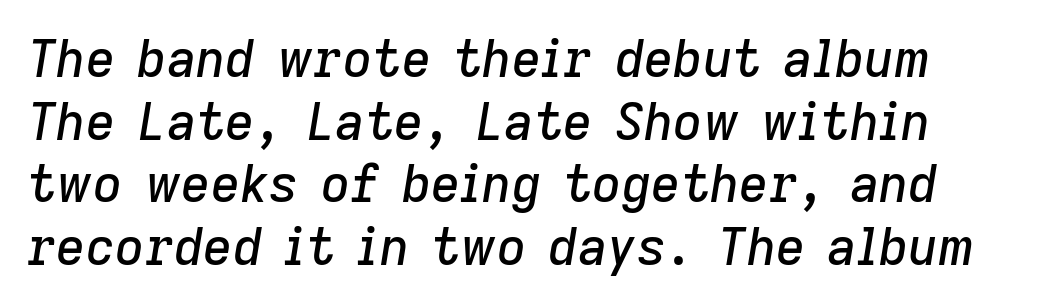
{"italic": "yes", "lean": "right", "slant_degrees": 9, "width": "normal", "stroke_contrast": "low", "x_height": "medium", "monospaced": "no", "underline": "no", "line_spacing_ratio": 1.23, "letter_spacing": "normal", "letter_spacing_em": 0.0, "glyph_px": 51}
